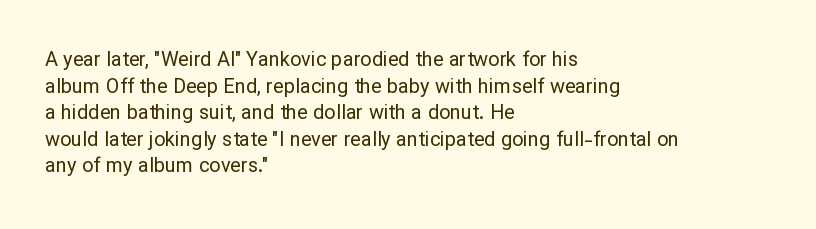
{"italic": "no", "bold": "no", "underline": "no", "align": "left", "line_spacing": "normal", "line_spacing_ratio": 1.33, "letter_spacing": "normal", "letter_spacing_em": 0.0, "glyph_px": 20}
